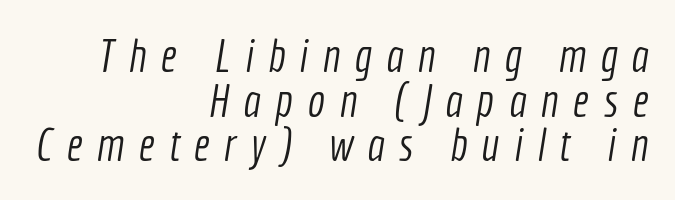
Cramped leading. Underlining? Definitely not there. Line ends are locked; line starts wander. The weight tops out at a normal text grade.
